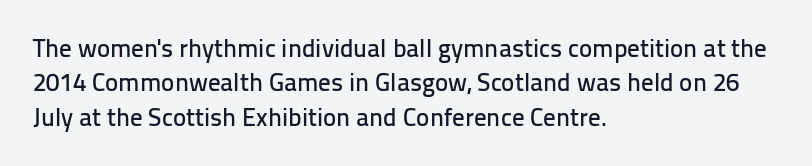
{"italic": "no", "underline": "no", "align": "left", "line_spacing": "normal", "line_spacing_ratio": 1.38, "letter_spacing": "normal", "letter_spacing_em": 0.0, "glyph_px": 25}
